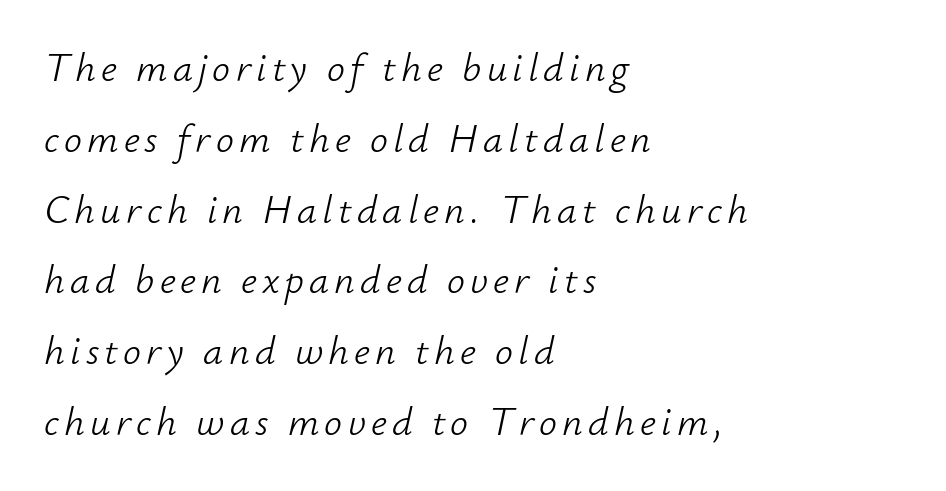
Do the characters align in a grid? No, the font is proportional. A clean baseline with only descenders dipping below it. Slant detected: the letters are inclined. Casual observation: everything's shoved over to the left. Heft: none added — not bold.
